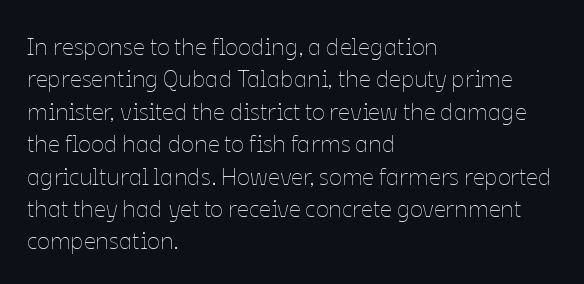
The image shows 24 px text type, upright; set left-aligned, normal line spacing (1.35x), normal letter spacing, not underlined.
